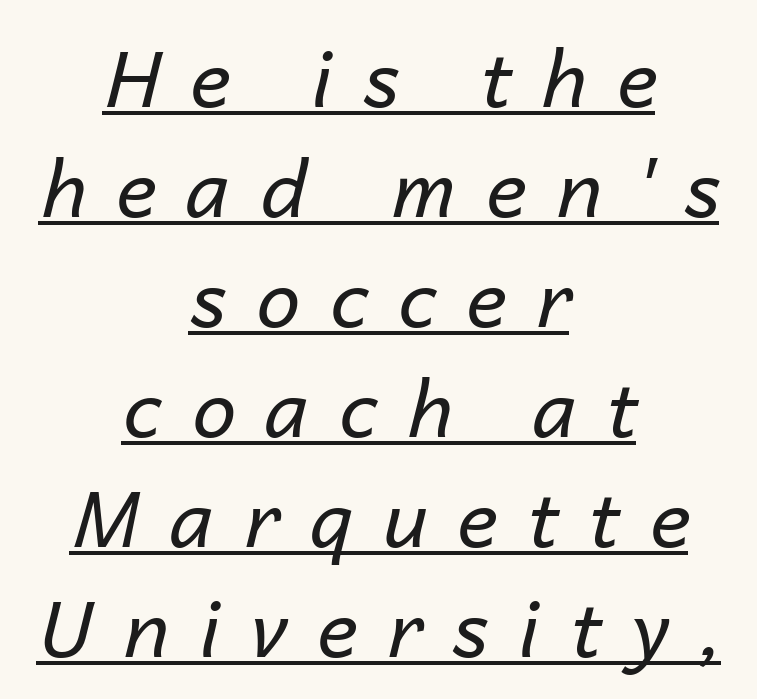
Q: Is the text bold? A: No.
Q: Is the text italic (slanted)? A: Yes, it leans right by about 14 degrees.
Q: Is the text underlined? A: Yes.
Q: How is the paragraph aligned? A: Centered.
Q: Is the spacing between letters normal or unusually wide? A: Unusually wide.
Q: Is the spacing between lines tight, normal or loose? A: Normal.
Q: Width (condensed, normal, or wide)? A: Normal.
Q: Stroke contrast? A: Low.
Q: x-height? A: Medium.
Q: Monospaced? A: No.
